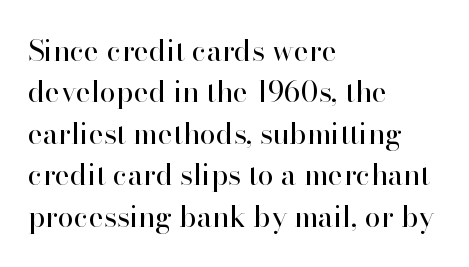
{"serif": "yes", "italic": "no", "bold": "no", "weight": "regular", "width": "normal", "stroke_contrast": "high", "x_height": "small", "monospaced": "no", "underline": "no", "align": "left", "line_spacing": "normal", "line_spacing_ratio": 1.43, "letter_spacing": "normal", "letter_spacing_em": 0.0, "glyph_px": 29}
